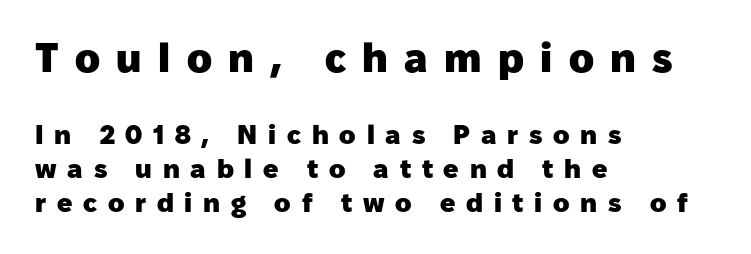
In terms of leading, this rendering sits right in the middle. Words float on clear page, feet unadorned. Spacing verdict: proportional, widths tailored to each character. Words appear elongated and porous because spacing is wide. Notice how the stems are strictly vertical — no italics here. Nothing sits at the stroke ends, so this counts as sans-serif.
